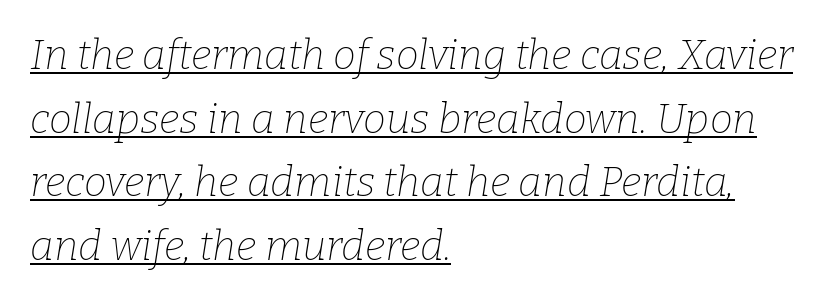
{"serif": "yes", "italic": "yes", "lean": "right", "slant_degrees": 9, "bold": "no", "weight": "thin", "width": "normal", "stroke_contrast": "low", "x_height": "medium", "monospaced": "no", "underline": "yes", "align": "left", "line_spacing": "normal", "line_spacing_ratio": 1.55, "letter_spacing": "normal", "letter_spacing_em": 0.0, "glyph_px": 41}
